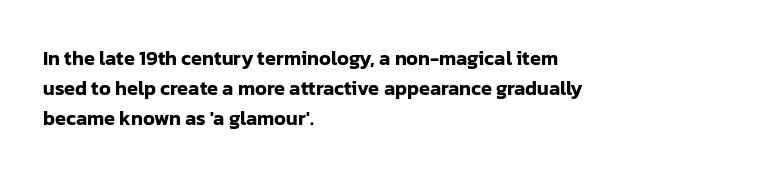
The image shows 20 px text type, upright; set left-aligned, normal line spacing (1.51x), normal letter spacing, not underlined.
